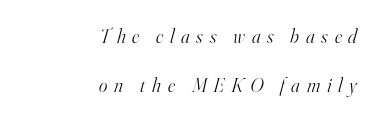
{"italic": "yes", "lean": "right", "slant_degrees": 16, "bold": "no", "underline": "no", "align": "right", "line_spacing": "loose", "line_spacing_ratio": 2.44, "letter_spacing": "wide", "letter_spacing_em": 0.34, "glyph_px": 20}
